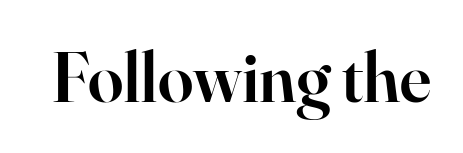
{"serif": "yes", "italic": "no", "bold": "semi", "weight": "semibold", "width": "normal", "stroke_contrast": "high", "x_height": "small", "monospaced": "no", "underline": "no", "letter_spacing": "normal", "letter_spacing_em": 0.0, "glyph_px": 71}
